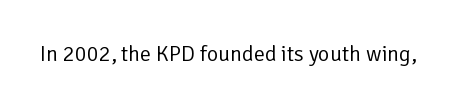
{"italic": "no", "bold": "no", "underline": "no", "letter_spacing": "normal", "letter_spacing_em": 0.0, "glyph_px": 22}
